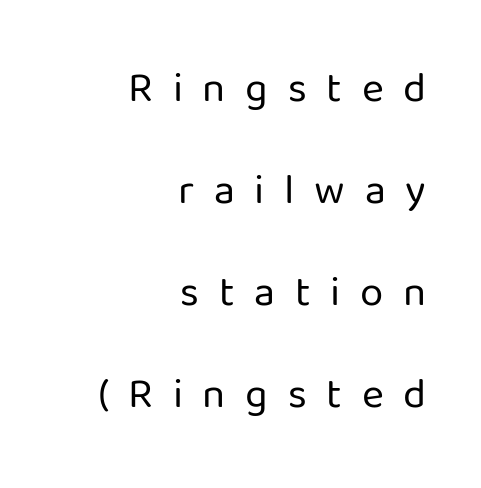
Tracking value appears strongly positive — letters spread wide. Unmarked baselines from the first word to the last. All the whitespace from short lines collects on the left. The passage shown is typed in a proportional face where columns would drift.
